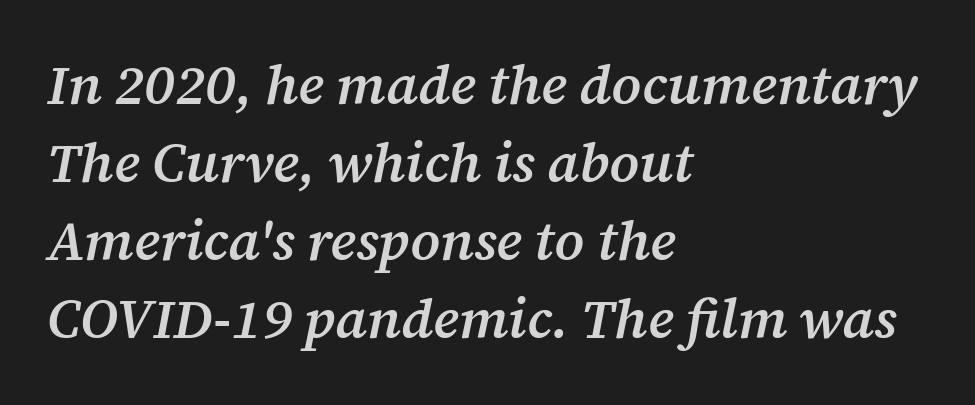
The image shows 55 px semibold serif type, italic (leaning right); set left-aligned, normal line spacing (1.42x), normal letter spacing, not underlined; medium stroke contrast and a medium x-height.
